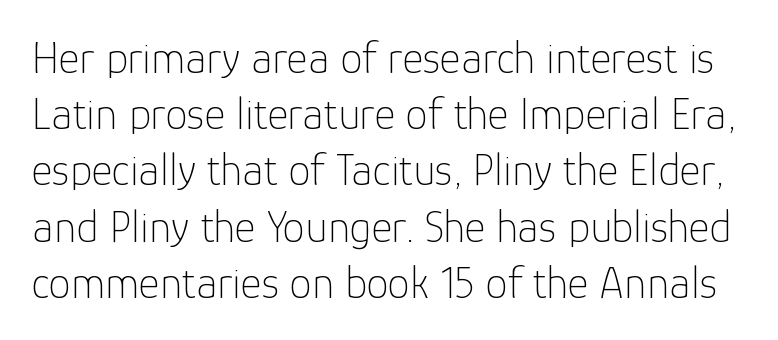
Between one letter and the next there's only the usual sliver of space. Here the designer chose a conventional face with non-uniform glyph widths. You can tell from the bare stems that sans-serif type was used. When letters stand straight like this, we call the style roman or upright.
